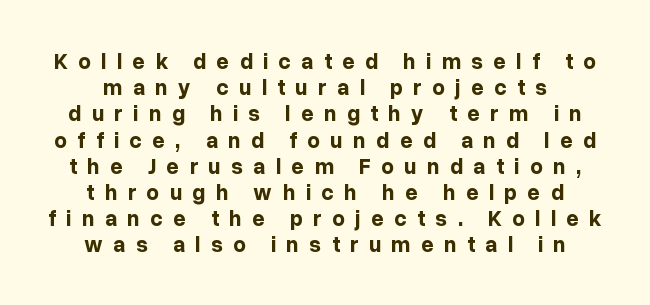
Q: Is the text bold? A: Yes.
Q: Is the text italic (slanted)? A: No, it is upright.
Q: Is the text underlined? A: No.
Q: Is the spacing between letters normal or unusually wide? A: Unusually wide.
